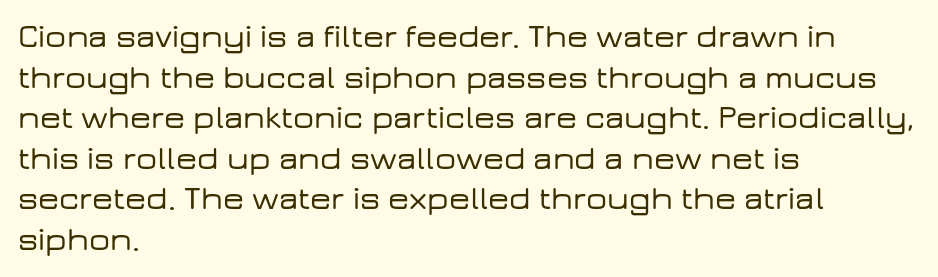
{"serif": "no", "italic": "no", "width": "wide", "stroke_contrast": "low", "x_height": "medium", "monospaced": "no", "underline": "no", "align": "left", "line_spacing_ratio": 1.23, "letter_spacing": "normal", "letter_spacing_em": 0.0, "glyph_px": 33}
